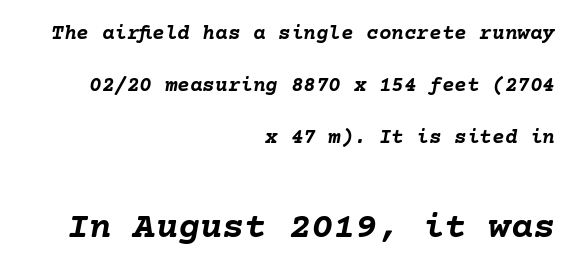
The image shows 37 px semibold type, italic (leaning right); set right-aligned, loose line spacing (2.48x), normal letter spacing, not underlined; the second (bottom) block is 1.76x larger; low stroke contrast and a medium x-height.
